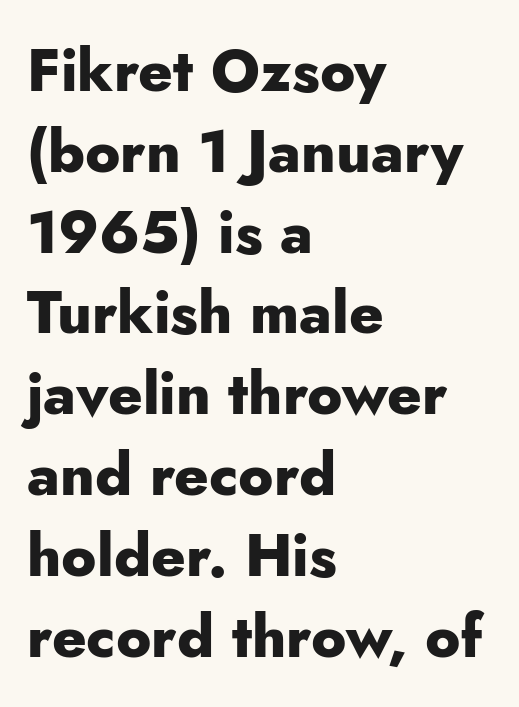
Short and long lines alike share a common starting point at left. Each letter keeps its own natural width here, so spacing adapts to shape. Type without underlining. Every character sits straight up, as roman type does. These lines are composed in type without serifs.
